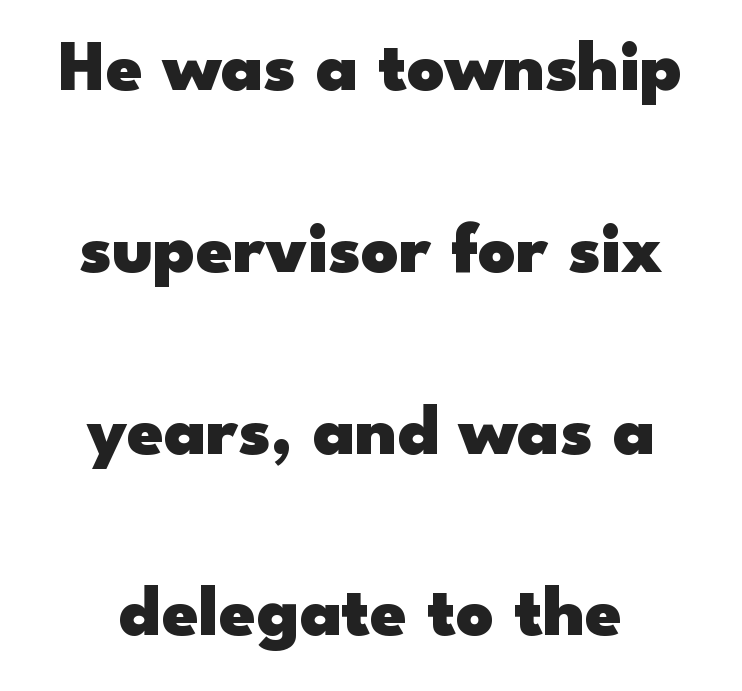
Q: Is the text bold? A: Yes.
Q: Is the text italic (slanted)? A: No, it is upright.
Q: Is the typeface a serif or a sans-serif typeface? A: Sans-serif.
Q: Is the text underlined? A: No.
Q: Is the spacing between letters normal or unusually wide? A: Normal.
Q: Is the spacing between lines tight, normal or loose? A: Loose.
Q: Width (condensed, normal, or wide)? A: Wide.
Q: Stroke contrast? A: Low.
Q: x-height? A: Small.
Q: Monospaced? A: No.
